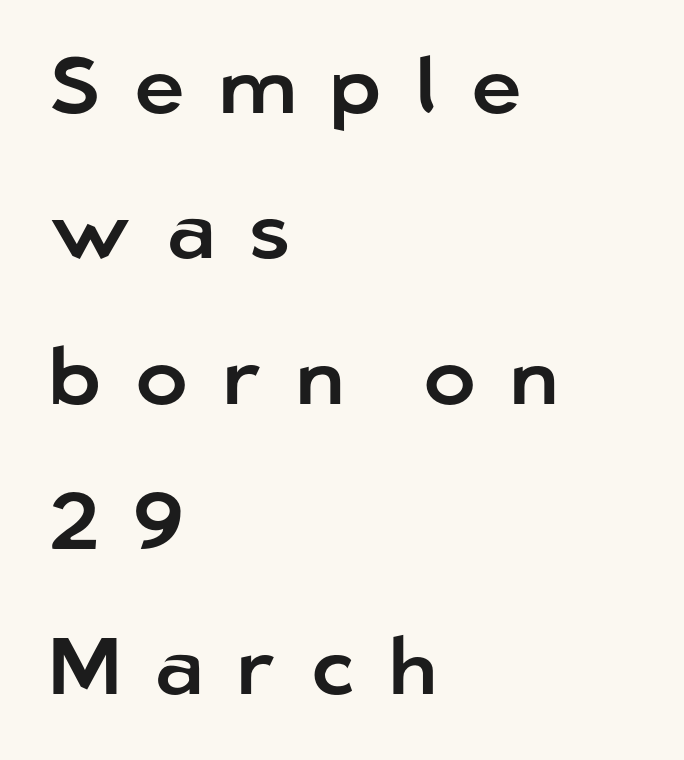
Q: Is the text italic (slanted)? A: No, it is upright.
Q: Is the typeface a serif or a sans-serif typeface? A: Sans-serif.
Q: Is the text underlined? A: No.
Q: How is the paragraph aligned? A: Left-aligned.
Q: Is the spacing between letters normal or unusually wide? A: Unusually wide.
Q: Width (condensed, normal, or wide)? A: Normal.
Q: Stroke contrast? A: Low.
Q: x-height? A: Medium.
Q: Monospaced? A: No.
